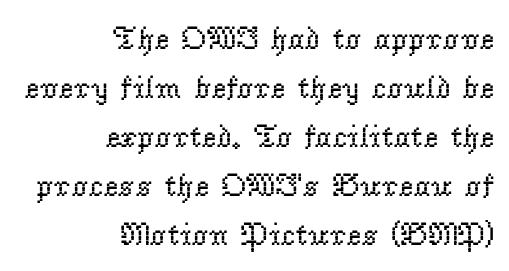
Q: Is the text bold? A: No.
Q: Is the text italic (slanted)? A: No, it is upright.
Q: Is the typeface a serif or a sans-serif typeface? A: Serif.
Q: Is the text underlined? A: No.
Q: How is the paragraph aligned? A: Right-aligned.
Q: Is the spacing between letters normal or unusually wide? A: Normal.
Q: Is the spacing between lines tight, normal or loose? A: Normal.
Q: Width (condensed, normal, or wide)? A: Normal.
Q: Stroke contrast? A: Low.
Q: x-height? A: Small.
Q: Monospaced? A: No.
